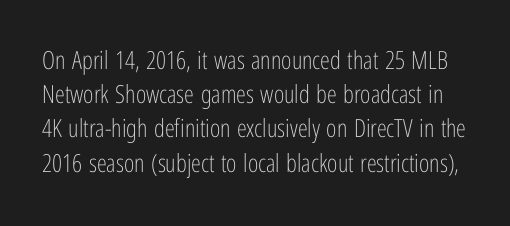
{"italic": "no", "bold": "no", "underline": "no", "line_spacing": "normal", "line_spacing_ratio": 1.37, "letter_spacing": "normal", "letter_spacing_em": 0.0, "glyph_px": 25}
